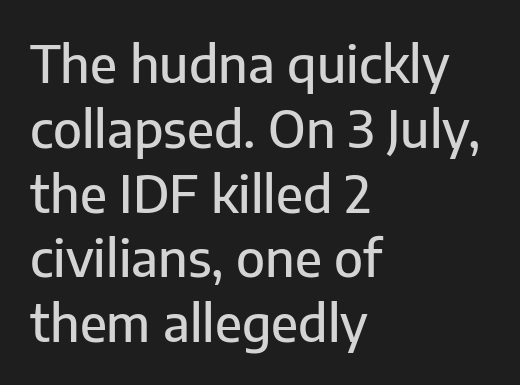
The passage shown has conventional tracking throughout. A typesetter would mark this as roman, not italic. No word sits above an underline. Unlike a traditional serif, this face leaves its strokes unadorned. Typeset ragged right — the left edge is the straight one.
